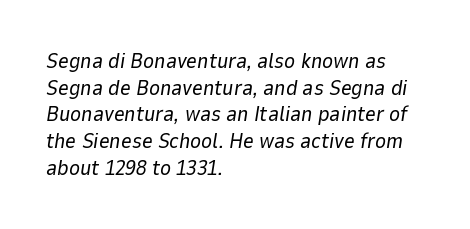
Q: Is the text bold? A: No.
Q: Is the text italic (slanted)? A: Yes, it leans right by about 9 degrees.
Q: Is the text underlined? A: No.
Q: How is the paragraph aligned? A: Left-aligned.
Q: Is the spacing between letters normal or unusually wide? A: Normal.
Q: Is the spacing between lines tight, normal or loose? A: Normal.
